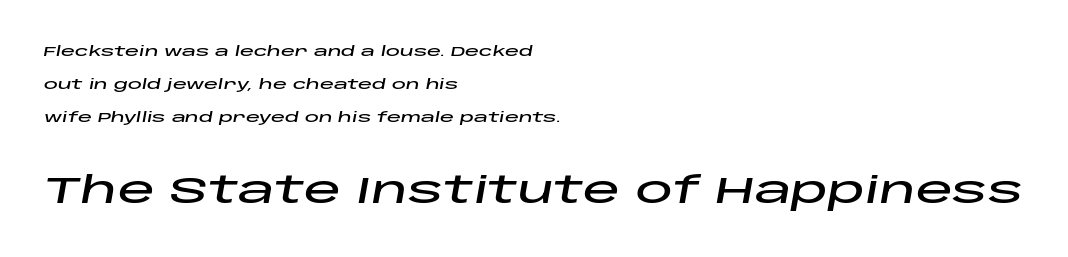
Baseline-to-baseline distance is far greater than the letter height. Two sizes are in play, and the larger belongs to the second block. Quick note: italic. Glance below the letters and you will spot only blank space. Which margin do the lines hug? The left one — the right edge is uneven.
